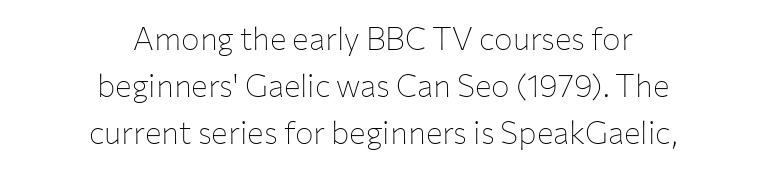
Alignment: centered. Descenders hang freely into open space. It's the straight-up-and-down kind of type. Is this a sans? Yes — the strokes have no serifs. Standard letterfit; no display-style spreading of the glyphs. Caption: face not bold, strokes unweighted.
